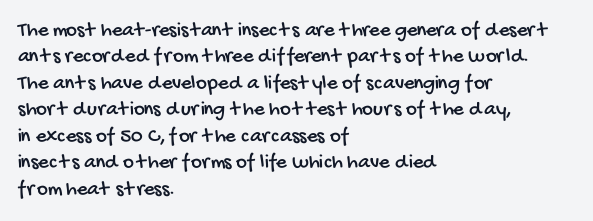
{"underline": "no", "align": "left", "line_spacing": "normal", "line_spacing_ratio": 1.26, "letter_spacing": "normal", "letter_spacing_em": 0.0, "glyph_px": 21}
